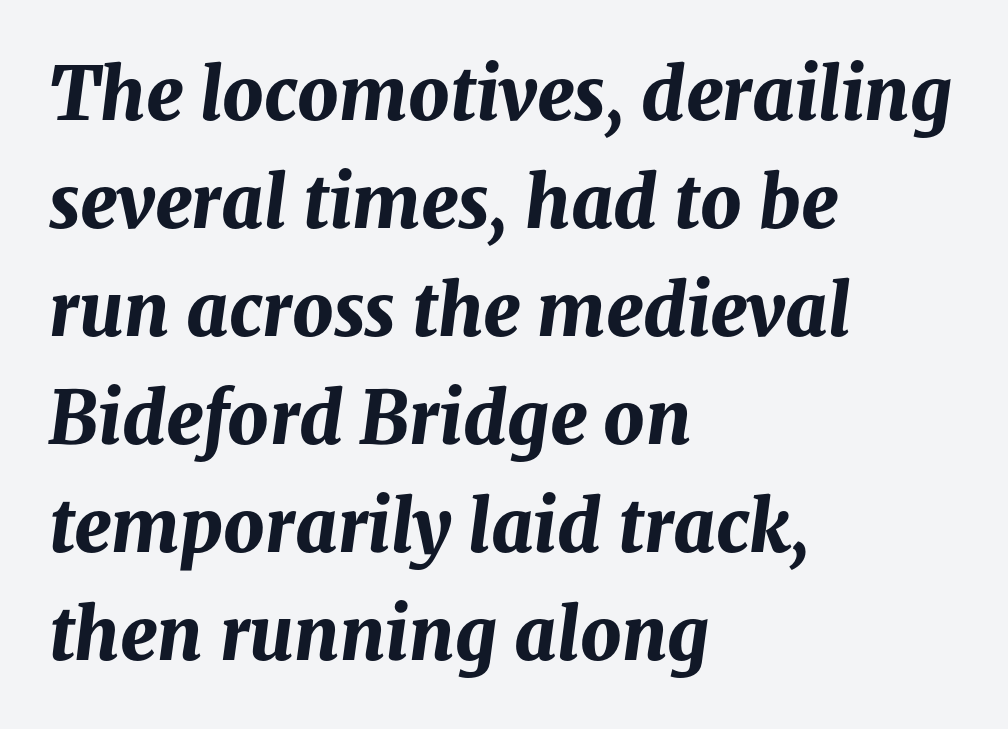
The image shows 72 px bold type, italic (leaning right); set left-aligned, normal line spacing (1.5x), normal letter spacing, not underlined; medium stroke contrast and a medium x-height.
